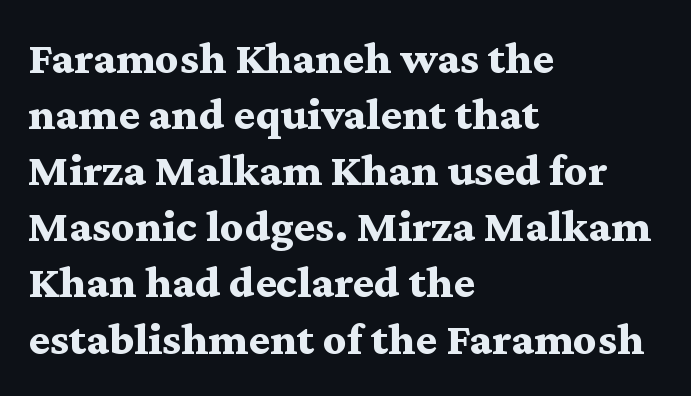
The image shows 46 px bold, wide serif type, upright; set left-aligned, line spacing 1.22x, normal letter spacing, not underlined; medium stroke contrast and a medium x-height.
